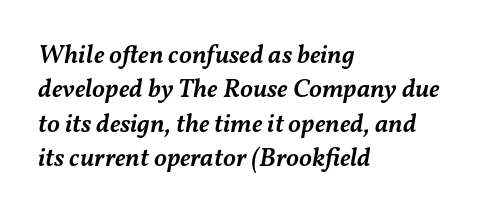
Q: Is the text bold? A: Semi-bold.
Q: Is the text italic (slanted)? A: Yes, it leans right by about 11 degrees.
Q: Is the text underlined? A: No.
Q: How is the paragraph aligned? A: Left-aligned.
Q: Is the spacing between letters normal or unusually wide? A: Normal.
Q: Is the spacing between lines tight, normal or loose? A: Normal.
